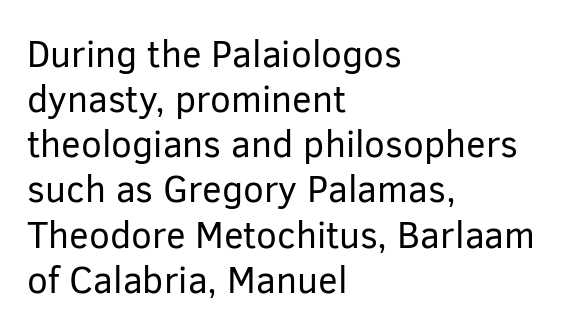
The image shows 37 px regular-weight sans-serif type, upright; set left-aligned, line spacing 1.22x, normal letter spacing, not underlined; low stroke contrast and a medium x-height.
